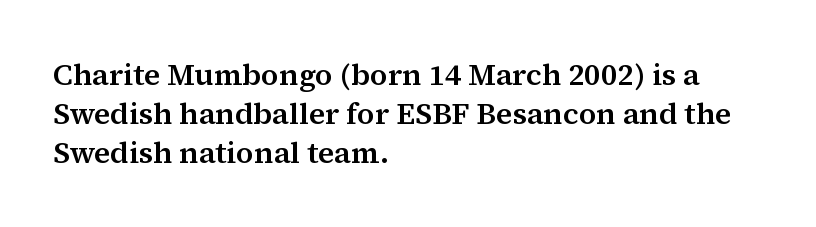
{"serif": "yes", "italic": "no", "width": "normal", "stroke_contrast": "medium", "x_height": "medium", "monospaced": "no", "underline": "no", "align": "left", "line_spacing": "normal", "line_spacing_ratio": 1.3, "letter_spacing": "normal", "letter_spacing_em": 0.0, "glyph_px": 30}
